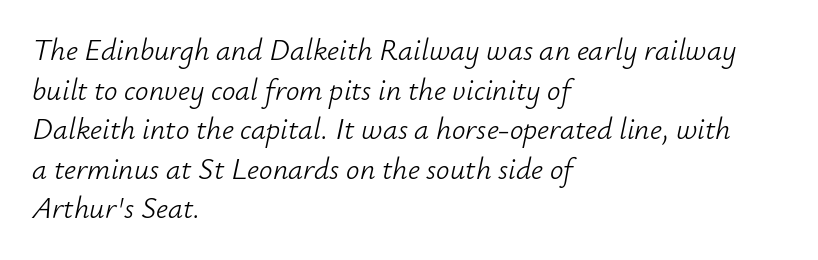
The image shows 30 px light type, italic (leaning right); set left-aligned, normal line spacing (1.32x), normal letter spacing, not underlined; low stroke contrast and a small x-height.
